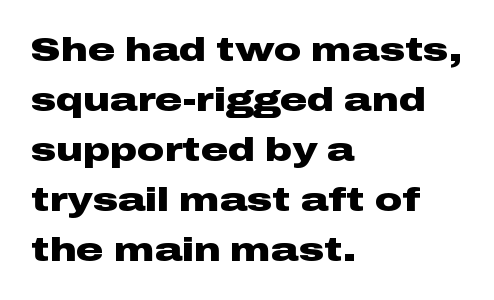
Q: Is the text bold? A: Yes.
Q: Is the text italic (slanted)? A: No, it is upright.
Q: Is the typeface a serif or a sans-serif typeface? A: Sans-serif.
Q: Is the text underlined? A: No.
Q: How is the paragraph aligned? A: Left-aligned.
Q: Is the spacing between letters normal or unusually wide? A: Normal.
Q: Is the spacing between lines tight, normal or loose? A: Normal.
Q: Width (condensed, normal, or wide)? A: Wide.
Q: Stroke contrast? A: Low.
Q: x-height? A: Medium.
Q: Monospaced? A: No.
